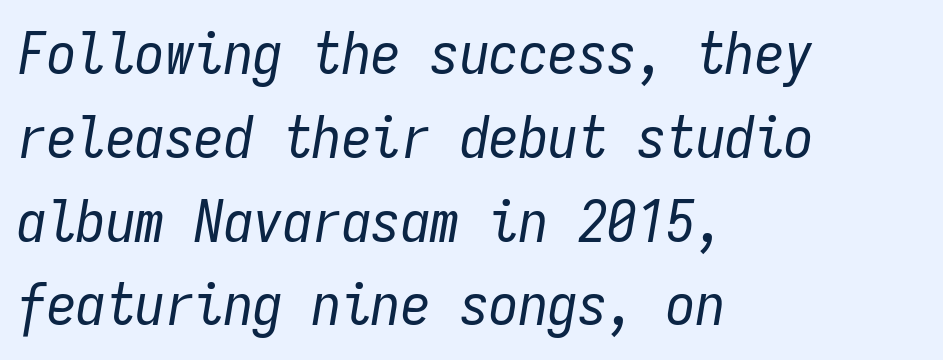
Horizontal alignment here is leftward, the default for most running prose. Spacing between characters is what you'd get straight out of the box. The space between consecutive lines is moderate. Bare-footed words on every line.
